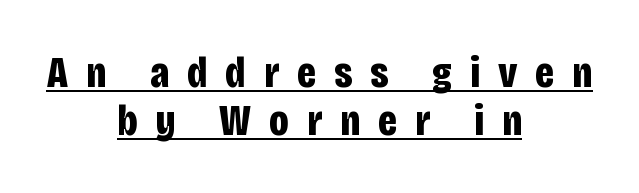
This rendering widens character spacing well past its baseline value. Somebody hit Ctrl+U on this one — the words are underlined. Font category for this specimen: sans-serif. Visually the block forms a symmetrical silhouette, jagged on both flanks. When letters stand straight like this, we call the style roman or upright. Is this a fixed-width face? No — the glyphs have proportional, varying widths.
